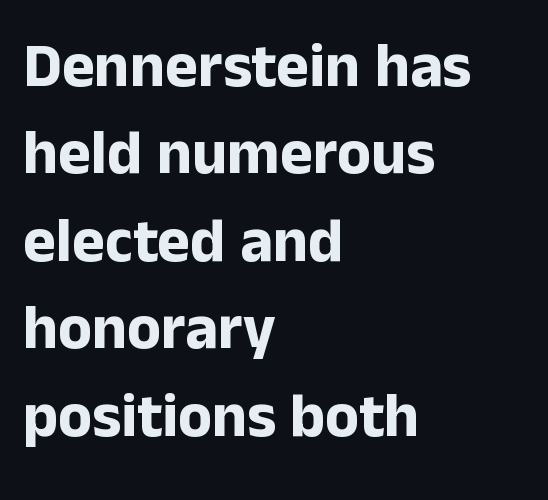
{"serif": "no", "italic": "no", "bold": "yes", "weight": "bold", "width": "normal", "stroke_contrast": "low", "x_height": "medium", "monospaced": "no", "underline": "no", "align": "left", "line_spacing": "normal", "line_spacing_ratio": 1.41, "letter_spacing": "normal", "letter_spacing_em": 0.0, "glyph_px": 62}
